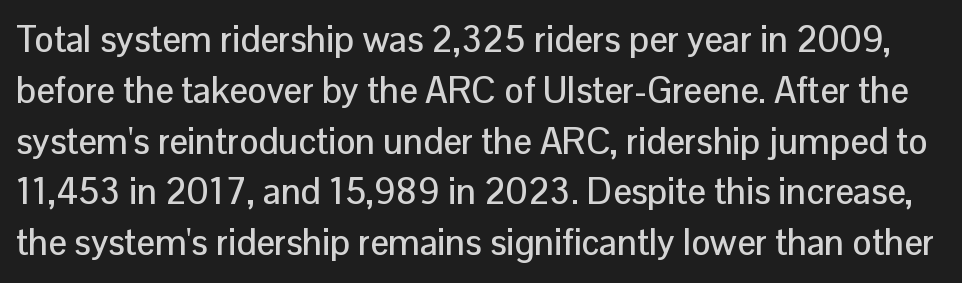
Q: Is the text italic (slanted)? A: No, it is upright.
Q: Is the typeface a serif or a sans-serif typeface? A: Sans-serif.
Q: Is the text underlined? A: No.
Q: Is the spacing between letters normal or unusually wide? A: Normal.
Q: Is the spacing between lines tight, normal or loose? A: Normal.
Q: Width (condensed, normal, or wide)? A: Normal.
Q: Stroke contrast? A: Low.
Q: x-height? A: Medium.
Q: Monospaced? A: No.
